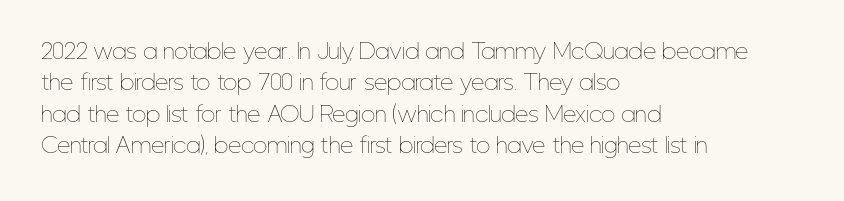
Q: Is the text bold? A: No.
Q: Is the text italic (slanted)? A: No, it is upright.
Q: Is the text underlined? A: No.
Q: How is the paragraph aligned? A: Left-aligned.
Q: Is the spacing between letters normal or unusually wide? A: Normal.
Q: Is the spacing between lines tight, normal or loose? A: Normal.
